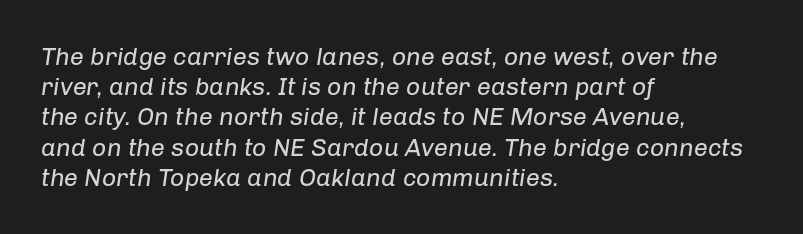
The image shows 25 px text type, italic (leaning right); set left-aligned, line spacing 1.21x, normal letter spacing, not underlined.
